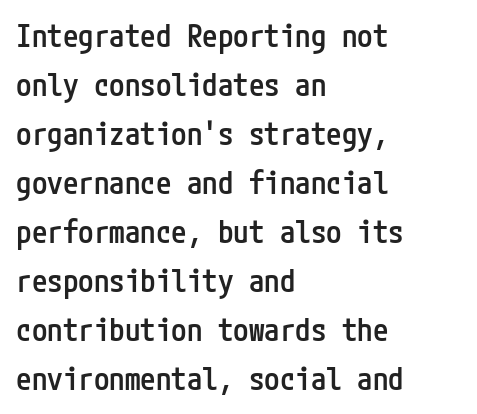
In terms of posture, this sample is upright. Stems and bowls a touch heavier than normal — semibold. Clear beneath every line of the passage. This block has exactly the height ordinary leading produces.
